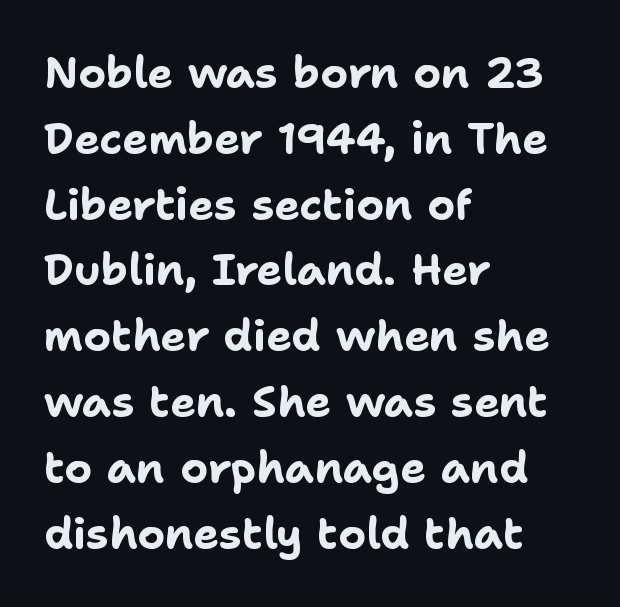
Q: Is the text bold? A: Yes.
Q: Is the text italic (slanted)? A: No, it is upright.
Q: Is the typeface a serif or a sans-serif typeface? A: Sans-serif.
Q: Is the text underlined? A: No.
Q: How is the paragraph aligned? A: Left-aligned.
Q: Is the spacing between letters normal or unusually wide? A: Normal.
Q: Is the spacing between lines tight, normal or loose? A: Normal.
Q: Width (condensed, normal, or wide)? A: Normal.
Q: Stroke contrast? A: Low.
Q: x-height? A: Medium.
Q: Monospaced? A: No.
